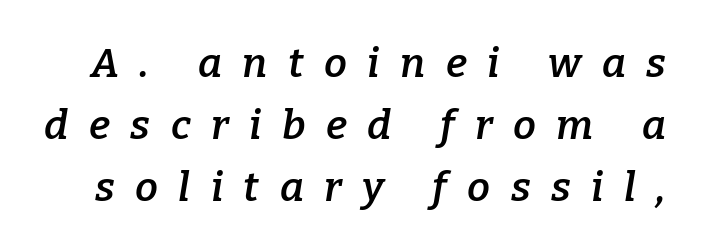
Q: Is the text bold? A: Semi-bold.
Q: Is the text italic (slanted)? A: Yes, it leans right by about 9 degrees.
Q: Is the typeface a serif or a sans-serif typeface? A: Serif.
Q: Is the text underlined? A: No.
Q: Is the spacing between letters normal or unusually wide? A: Unusually wide.
Q: Is the spacing between lines tight, normal or loose? A: Normal.
Q: Width (condensed, normal, or wide)? A: Normal.
Q: Stroke contrast? A: Low.
Q: x-height? A: Medium.
Q: Monospaced? A: No.
